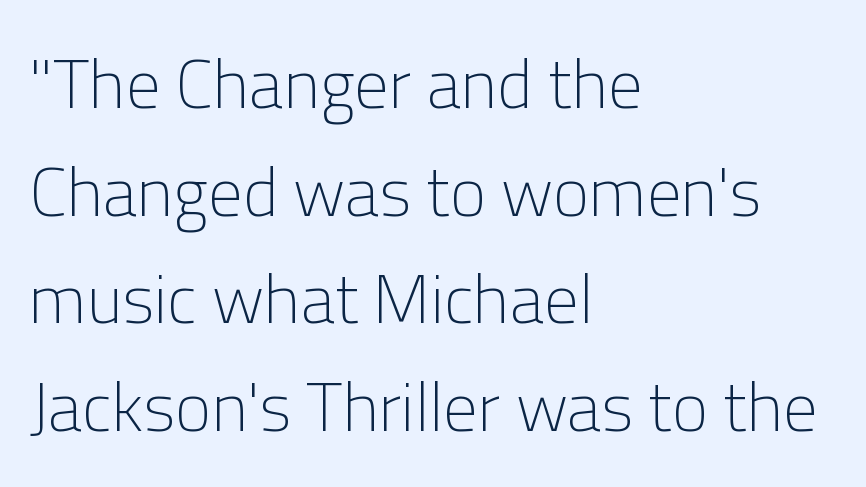
{"serif": "no", "italic": "no", "bold": "no", "weight": "light", "width": "normal", "stroke_contrast": "low", "x_height": "medium", "monospaced": "no", "underline": "no", "align": "left", "line_spacing": "normal", "line_spacing_ratio": 1.56, "letter_spacing": "normal", "letter_spacing_em": 0.0, "glyph_px": 69}
